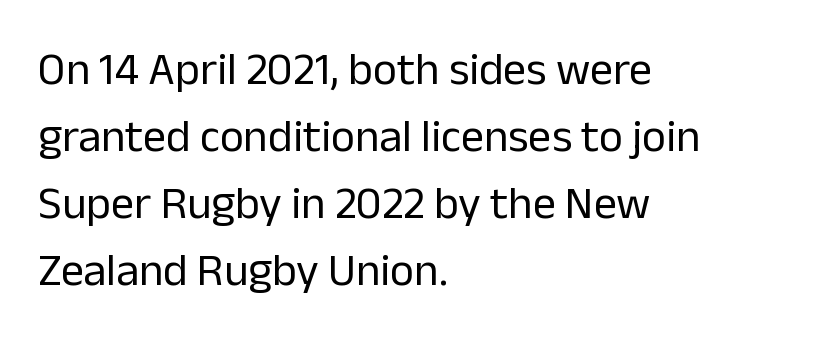
The image shows 46 px regular-weight sans-serif type, upright; set left-aligned, normal line spacing (1.46x), normal letter spacing, not underlined; low stroke contrast and a medium x-height.
